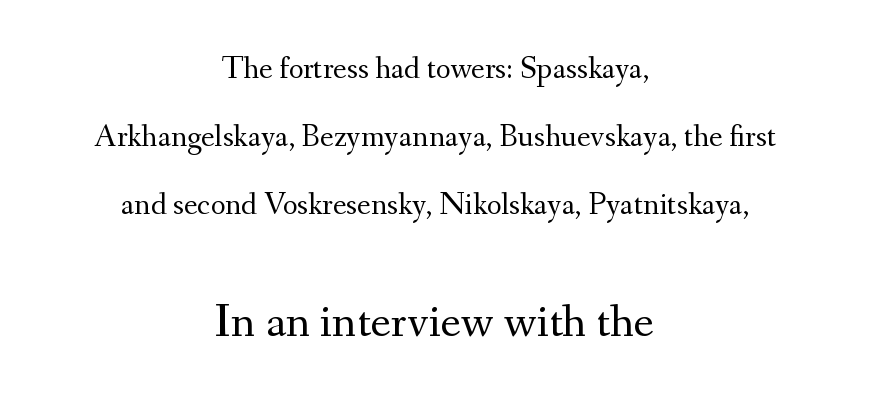
The image shows 48 px regular-weight serif type, upright; set centered, loose line spacing (2.13x), normal letter spacing, not underlined; the second (bottom) block is 1.5x larger; medium stroke contrast and a small x-height.
